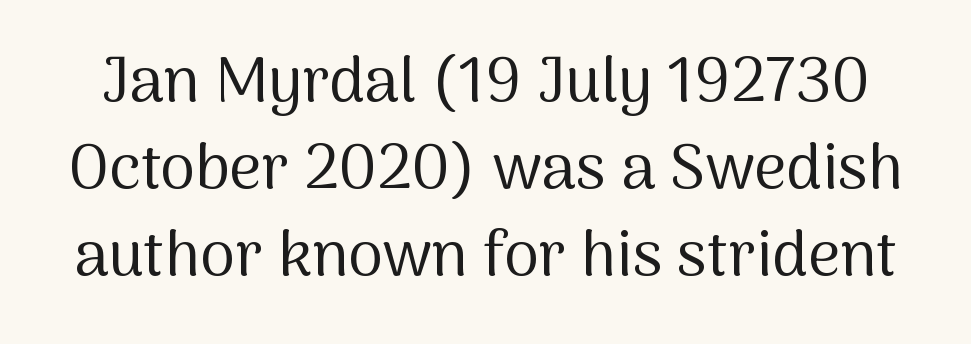
Q: Is the text bold? A: No.
Q: Is the text italic (slanted)? A: No, it is upright.
Q: Is the typeface a serif or a sans-serif typeface? A: Sans-serif.
Q: Is the text underlined? A: No.
Q: Is the spacing between letters normal or unusually wide? A: Normal.
Q: Is the spacing between lines tight, normal or loose? A: Normal.
Q: Width (condensed, normal, or wide)? A: Normal.
Q: Stroke contrast? A: Medium.
Q: x-height? A: Medium.
Q: Monospaced? A: No.
